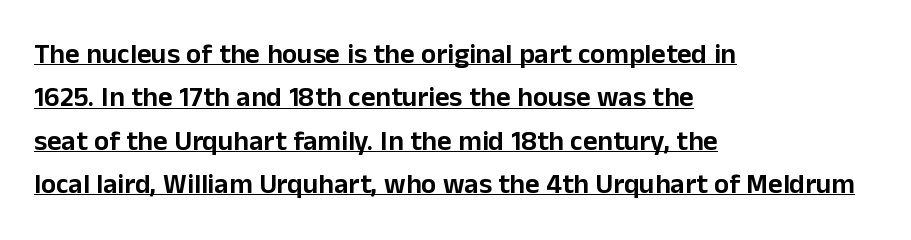
{"serif": "no", "italic": "no", "width": "normal", "stroke_contrast": "low", "x_height": "medium", "monospaced": "no", "underline": "yes", "align": "left", "line_spacing": "normal", "line_spacing_ratio": 1.55, "letter_spacing": "normal", "letter_spacing_em": 0.0, "glyph_px": 28}
